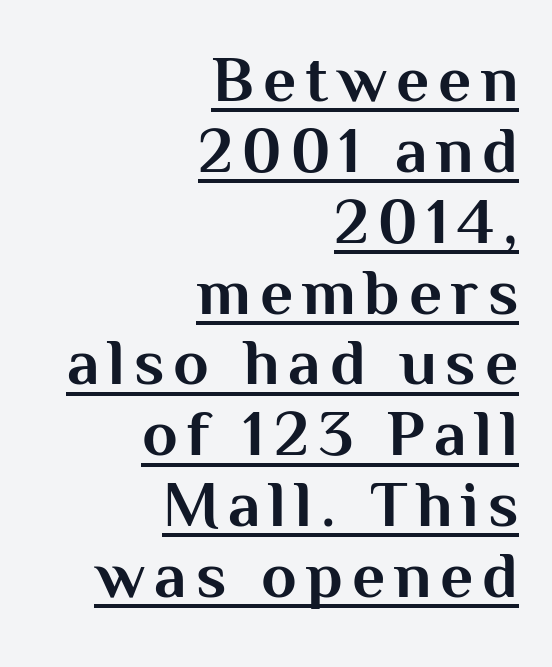
Quick note: interline space is minimal. Visually the block forms a straight wall on the right and a jagged coastline on the left. In terms of weight, the rendering is a true, heavy bold. Observe the absence of serifs on each vertical stroke in this sample.
